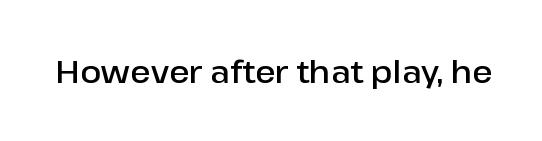
Q: Is the text bold? A: Semi-bold.
Q: Is the text italic (slanted)? A: No, it is upright.
Q: Is the typeface a serif or a sans-serif typeface? A: Sans-serif.
Q: Is the text underlined? A: No.
Q: Is the spacing between letters normal or unusually wide? A: Normal.
Q: Width (condensed, normal, or wide)? A: Normal.
Q: Stroke contrast? A: Low.
Q: x-height? A: Medium.
Q: Monospaced? A: No.
